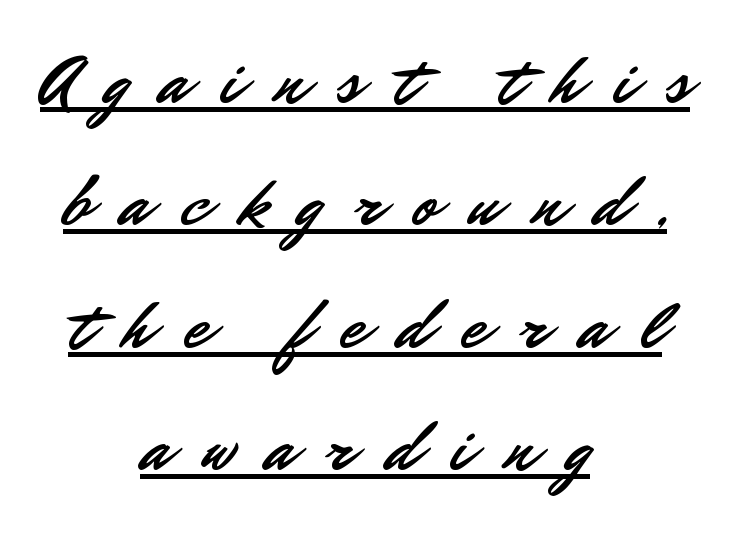
Q: Is the text italic (slanted)? A: Yes.
Q: Is the typeface a serif or a sans-serif typeface? A: Sans-serif.
Q: Is the text underlined? A: Yes.
Q: How is the paragraph aligned? A: Centered.
Q: Is the spacing between letters normal or unusually wide? A: Unusually wide.
Q: Width (condensed, normal, or wide)? A: Normal.
Q: Stroke contrast? A: Low.
Q: x-height? A: Small.
Q: Monospaced? A: No.
